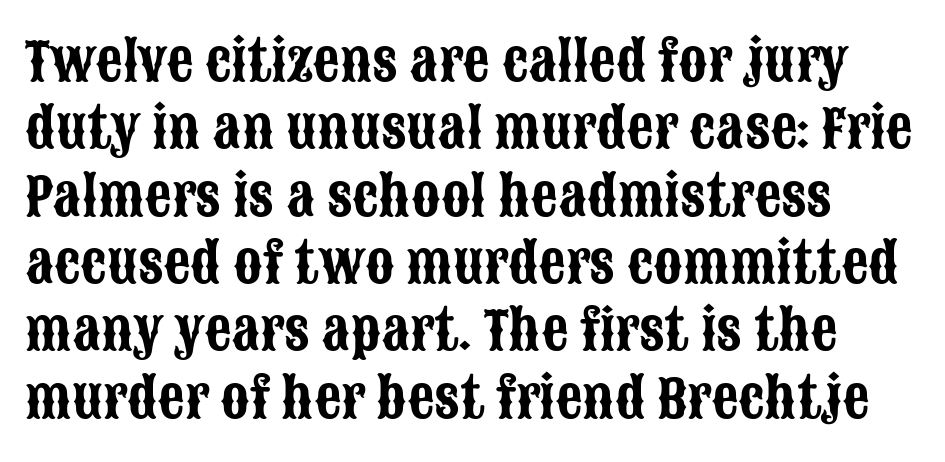
The image shows 53 px condensed sans-serif type, upright; set normal line spacing (1.27x), normal letter spacing, not underlined; low stroke contrast and a large x-height.
